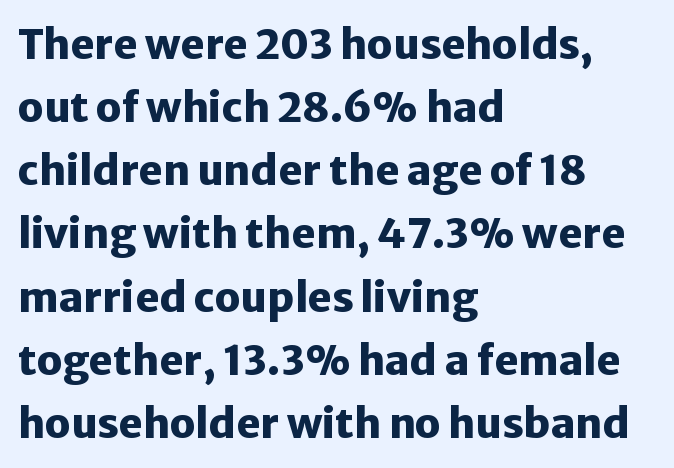
The image shows 41 px heavy sans-serif type, upright; set left-aligned, normal line spacing (1.54x), normal letter spacing, not underlined; low stroke contrast and a medium x-height.
